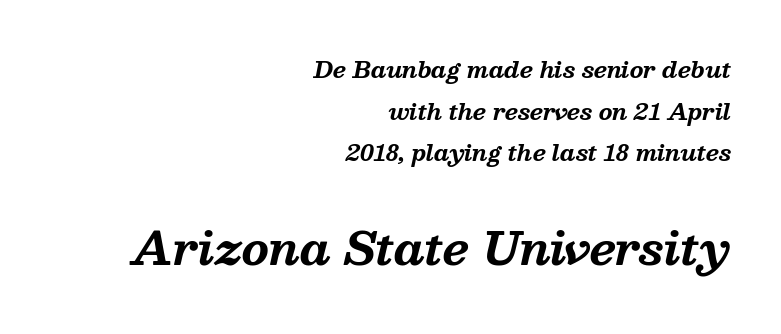
Q: Is the text bold? A: Yes.
Q: Is the text italic (slanted)? A: Yes, it leans right by about 13 degrees.
Q: Is the typeface a serif or a sans-serif typeface? A: Serif.
Q: Is the text underlined? A: No.
Q: How is the paragraph aligned? A: Right-aligned.
Q: Is the spacing between letters normal or unusually wide? A: Normal.
Q: Which block of text is set in a larger size, the first (top) or the second (bottom)? A: The second (bottom) one.
Q: Width (condensed, normal, or wide)? A: Normal.
Q: Stroke contrast? A: Medium.
Q: x-height? A: Medium.
Q: Monospaced? A: No.
